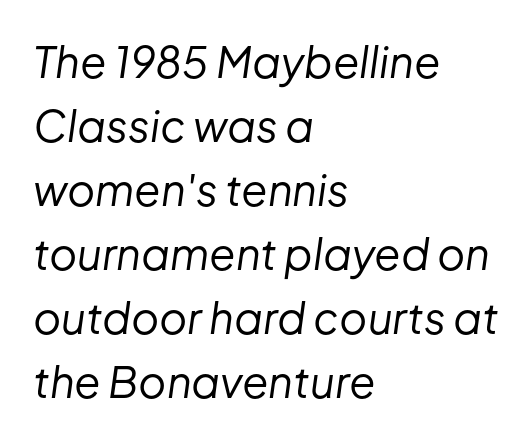
Q: Is the text bold? A: No.
Q: Is the text italic (slanted)? A: Yes, it leans right by about 8 degrees.
Q: Is the text underlined? A: No.
Q: How is the paragraph aligned? A: Left-aligned.
Q: Is the spacing between letters normal or unusually wide? A: Normal.
Q: Is the spacing between lines tight, normal or loose? A: Normal.
Q: Width (condensed, normal, or wide)? A: Normal.
Q: Stroke contrast? A: Low.
Q: x-height? A: Medium.
Q: Monospaced? A: No.
